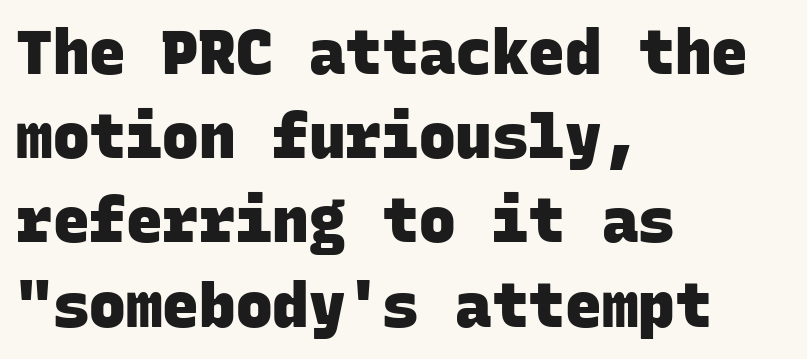
Q: Is the text bold? A: Yes.
Q: Is the typeface a serif or a sans-serif typeface? A: Sans-serif.
Q: Is the text underlined? A: No.
Q: How is the paragraph aligned? A: Left-aligned.
Q: Is the spacing between letters normal or unusually wide? A: Normal.
Q: Is the spacing between lines tight, normal or loose? A: Normal.
Q: Width (condensed, normal, or wide)? A: Normal.
Q: Stroke contrast? A: Low.
Q: x-height? A: Large.
Q: Monospaced? A: Yes.
